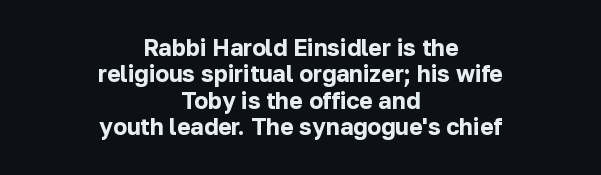
{"italic": "no", "bold": "yes", "underline": "no", "align": "center", "line_spacing": "tight", "line_spacing_ratio": 1.15, "letter_spacing": "normal", "letter_spacing_em": 0.0, "glyph_px": 23}
